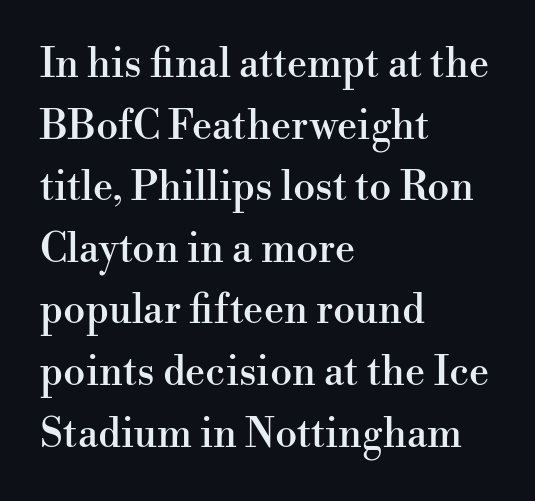
These lines are set flush left with a ragged right edge. These lines are rendered in a variable-pitch font. Unlike a clean sans, this face finishes its strokes with serifs. Leading matches the norm, producing a regular column. Between one letter and the next there's only the usual sliver of space. Posture: straight, roman, zero tilt.
